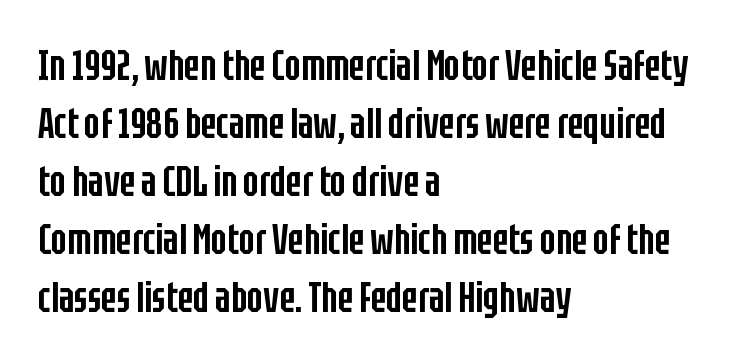
Q: Is the text bold? A: Semi-bold.
Q: Is the text italic (slanted)? A: No, it is upright.
Q: Is the typeface a serif or a sans-serif typeface? A: Sans-serif.
Q: Is the text underlined? A: No.
Q: How is the paragraph aligned? A: Left-aligned.
Q: Is the spacing between letters normal or unusually wide? A: Normal.
Q: Is the spacing between lines tight, normal or loose? A: Normal.
Q: Width (condensed, normal, or wide)? A: Condensed.
Q: Stroke contrast? A: Low.
Q: x-height? A: Large.
Q: Monospaced? A: No.
